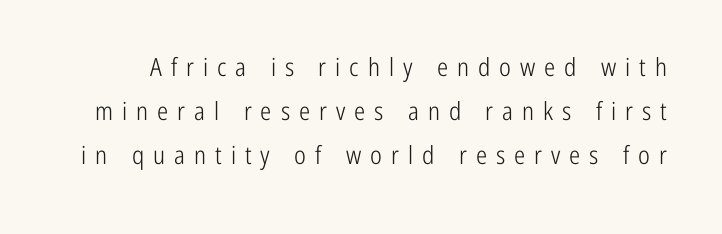
{"italic": "no", "bold": "no", "underline": "no", "line_spacing_ratio": 1.77, "letter_spacing": "wide", "letter_spacing_em": 0.36, "glyph_px": 25}
